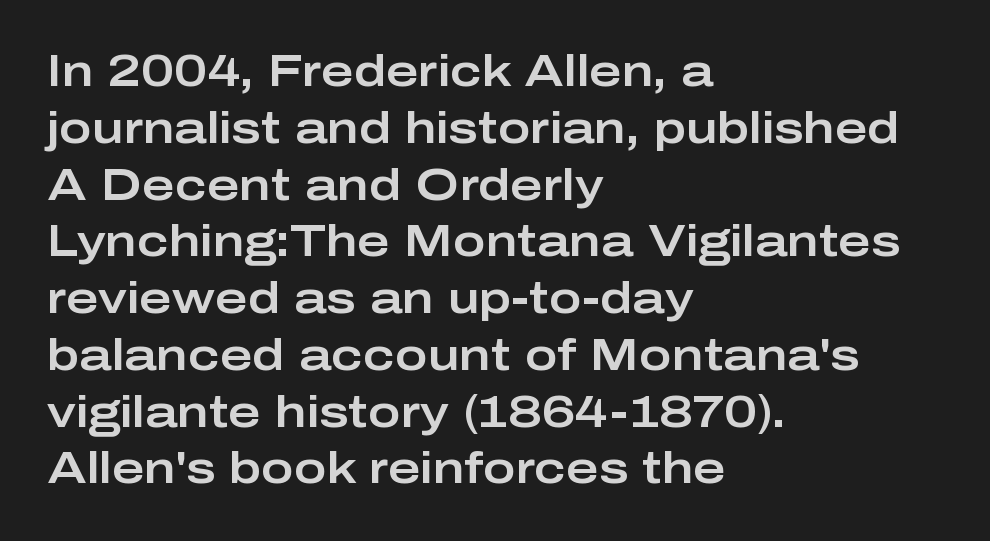
Q: Is the text italic (slanted)? A: No, it is upright.
Q: Is the typeface a serif or a sans-serif typeface? A: Sans-serif.
Q: Is the text underlined? A: No.
Q: How is the paragraph aligned? A: Left-aligned.
Q: Is the spacing between letters normal or unusually wide? A: Normal.
Q: Is the spacing between lines tight, normal or loose? A: Normal.
Q: Width (condensed, normal, or wide)? A: Wide.
Q: Stroke contrast? A: Low.
Q: x-height? A: Medium.
Q: Monospaced? A: No.
